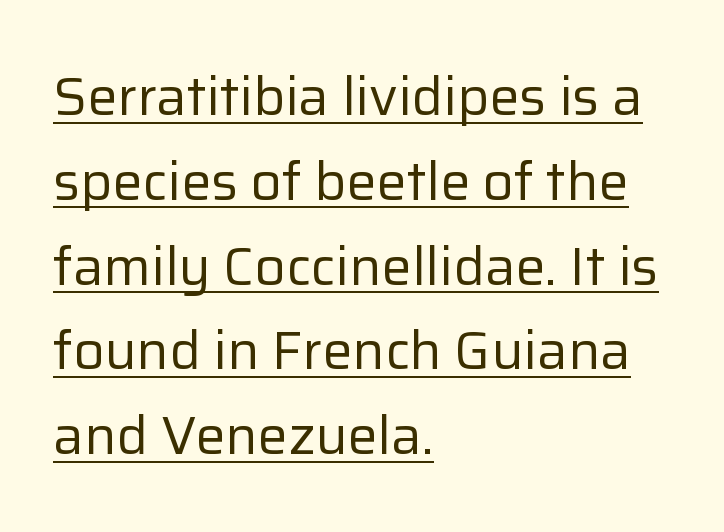
Q: Is the text bold? A: No.
Q: Is the text italic (slanted)? A: No, it is upright.
Q: Is the typeface a serif or a sans-serif typeface? A: Sans-serif.
Q: Is the text underlined? A: Yes.
Q: How is the paragraph aligned? A: Left-aligned.
Q: Is the spacing between letters normal or unusually wide? A: Normal.
Q: Is the spacing between lines tight, normal or loose? A: Normal.
Q: Width (condensed, normal, or wide)? A: Normal.
Q: Stroke contrast? A: Low.
Q: x-height? A: Medium.
Q: Monospaced? A: No.
